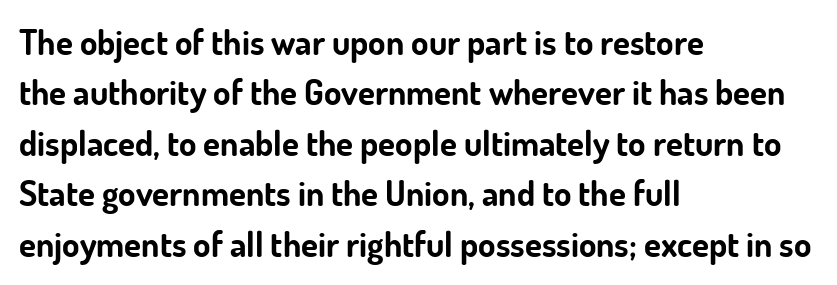
The image shows 35 px bold sans-serif type, upright; set left-aligned, normal line spacing (1.44x), normal letter spacing, not underlined; low stroke contrast and a small x-height.
